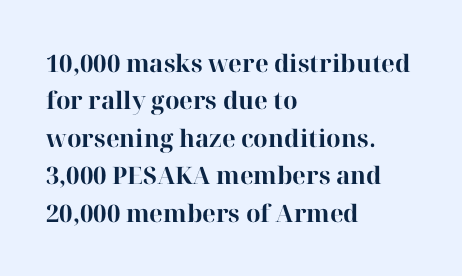
The image shows 24 px bold type, upright; set left-aligned, normal line spacing (1.56x), normal letter spacing, not underlined.
